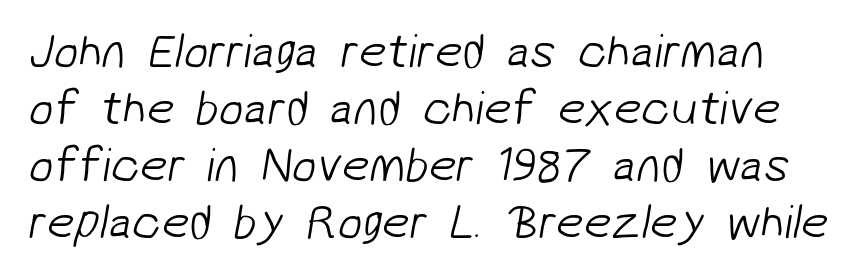
Q: Is the text bold? A: No.
Q: Is the typeface a serif or a sans-serif typeface? A: Sans-serif.
Q: Is the text underlined? A: No.
Q: Is the spacing between letters normal or unusually wide? A: Normal.
Q: Width (condensed, normal, or wide)? A: Normal.
Q: Stroke contrast? A: Low.
Q: x-height? A: Medium.
Q: Monospaced? A: No.
